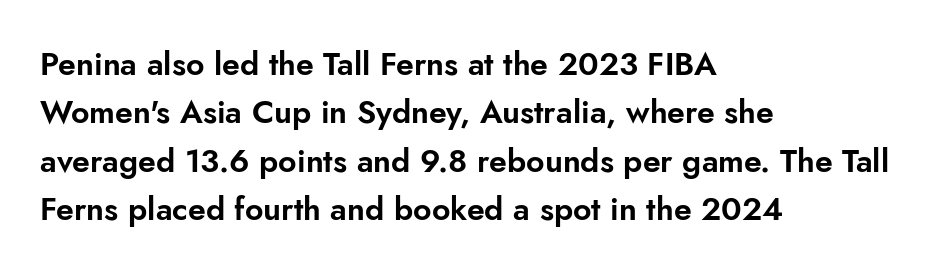
Q: Is the text italic (slanted)? A: No, it is upright.
Q: Is the typeface a serif or a sans-serif typeface? A: Sans-serif.
Q: Is the text underlined? A: No.
Q: How is the paragraph aligned? A: Left-aligned.
Q: Is the spacing between letters normal or unusually wide? A: Normal.
Q: Is the spacing between lines tight, normal or loose? A: Normal.
Q: Width (condensed, normal, or wide)? A: Normal.
Q: Stroke contrast? A: Low.
Q: x-height? A: Small.
Q: Monospaced? A: No.
